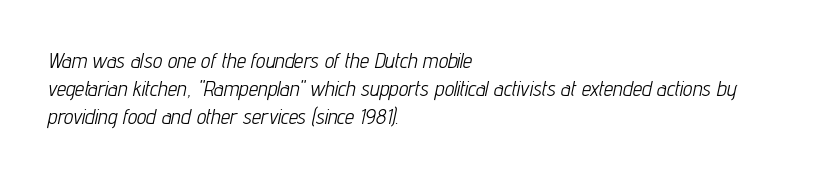
Q: Is the text bold? A: No.
Q: Is the text italic (slanted)? A: Yes, it leans right by about 12 degrees.
Q: Is the text underlined? A: No.
Q: How is the paragraph aligned? A: Left-aligned.
Q: Is the spacing between letters normal or unusually wide? A: Normal.
Q: Is the spacing between lines tight, normal or loose? A: Normal.
